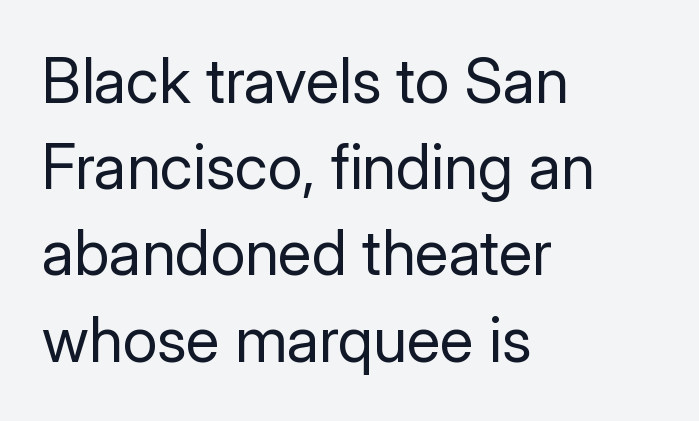
Successive baselines arrive at the customary interval. Tall strokes in this sample are plumb rather than angled. Observe the ordinary spacing: letters are neighbours, not strangers. I'd call this a sans setting — the letters go barefoot. Character widths vary here, with narrow letters taking less room than wide ones. Typeset ragged right — the left edge is the straight one.
